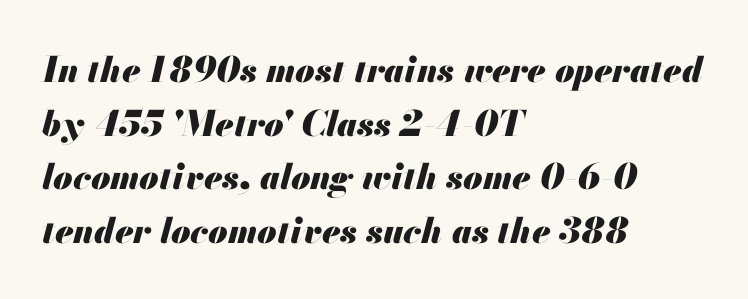
Q: Is the text bold? A: Yes.
Q: Is the text italic (slanted)? A: Yes, it leans right by about 13 degrees.
Q: Is the text underlined? A: No.
Q: How is the paragraph aligned? A: Left-aligned.
Q: Is the spacing between letters normal or unusually wide? A: Normal.
Q: Is the spacing between lines tight, normal or loose? A: Normal.
Q: Width (condensed, normal, or wide)? A: Normal.
Q: Stroke contrast? A: Medium.
Q: x-height? A: Small.
Q: Monospaced? A: No.
